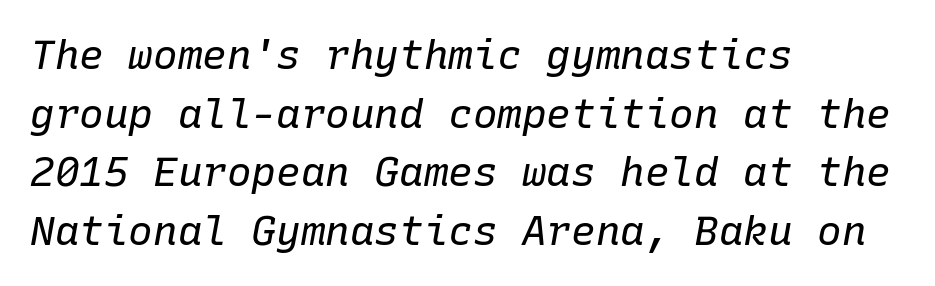
Line beginnings align vertically; line endings do not. This rendering leaves character spacing at its baseline value. Underline: absent. Counters stay open thanks to moderate or lighter strokes. One glance says typical: line gaps are just what's usual. The axis of the letterforms is tilted away from vertical.
